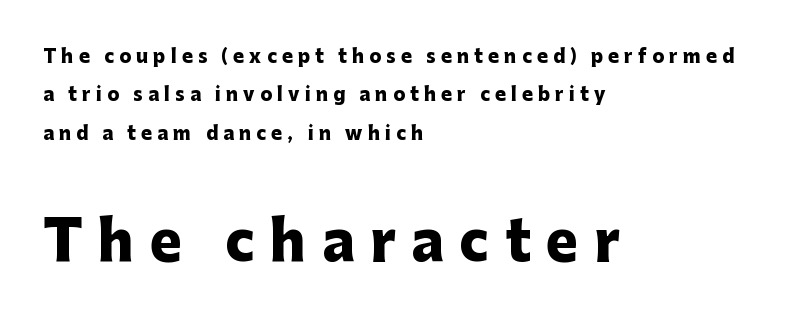
The image shows 54 px heavy sans-serif type, upright; set left-aligned, loose line spacing (2.13x), unusually wide letter spacing (+0.29 em), not underlined; the second (bottom) block is 3.0x larger; low stroke contrast and a medium x-height.
